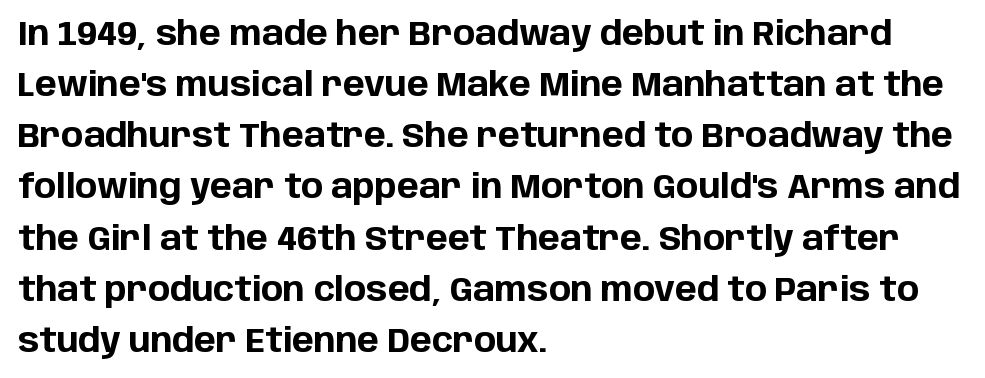
Q: Is the text bold? A: Yes.
Q: Is the text italic (slanted)? A: No, it is upright.
Q: Is the typeface a serif or a sans-serif typeface? A: Sans-serif.
Q: Is the text underlined? A: No.
Q: How is the paragraph aligned? A: Left-aligned.
Q: Is the spacing between letters normal or unusually wide? A: Normal.
Q: Is the spacing between lines tight, normal or loose? A: Normal.
Q: Width (condensed, normal, or wide)? A: Normal.
Q: Stroke contrast? A: Low.
Q: x-height? A: Large.
Q: Monospaced? A: No.
